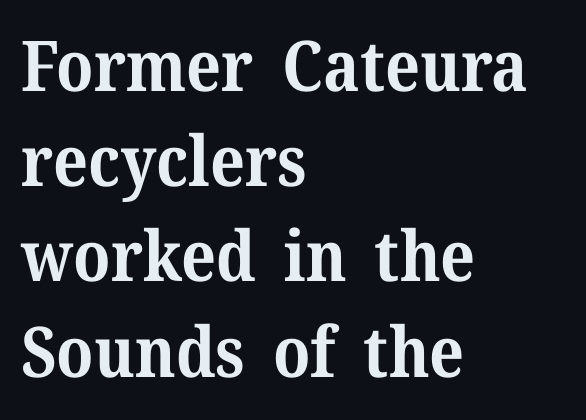
Q: Is the text bold? A: Yes.
Q: Is the text italic (slanted)? A: No, it is upright.
Q: Is the typeface a serif or a sans-serif typeface? A: Serif.
Q: Is the text underlined? A: No.
Q: How is the paragraph aligned? A: Left-aligned.
Q: Is the spacing between letters normal or unusually wide? A: Normal.
Q: Is the spacing between lines tight, normal or loose? A: Normal.
Q: Width (condensed, normal, or wide)? A: Normal.
Q: Stroke contrast? A: Medium.
Q: x-height? A: Medium.
Q: Monospaced? A: No.
